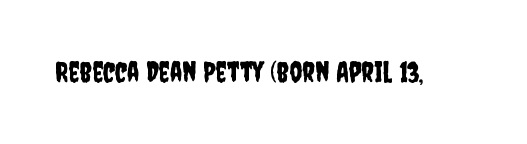
The image shows 28 px condensed sans-serif type, upright; set normal letter spacing, not underlined; low stroke contrast and a large x-height.
